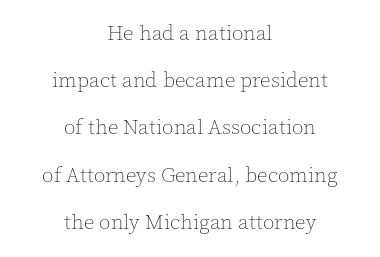
The image shows 21 px text type, upright; set centered, loose line spacing (2.25x), normal letter spacing, not underlined.
